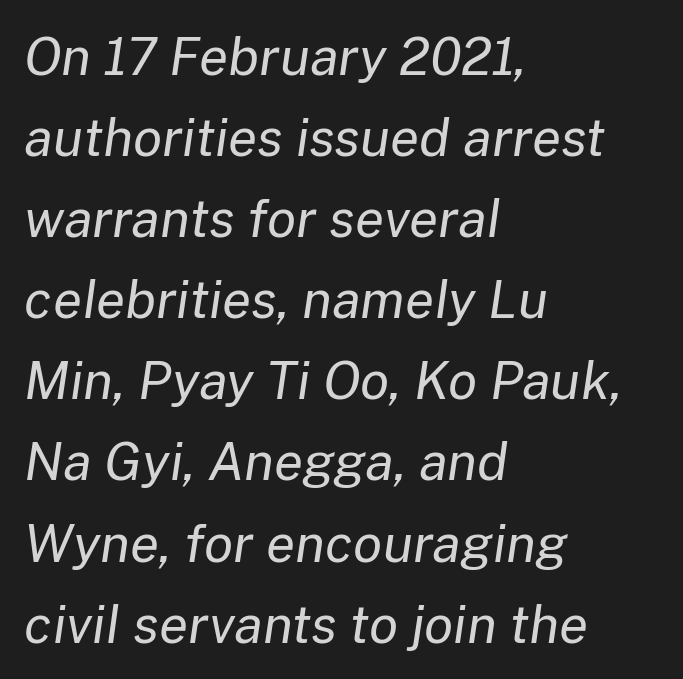
Q: Is the text bold? A: No.
Q: Is the text italic (slanted)? A: Yes, it leans right by about 8 degrees.
Q: Is the text underlined? A: No.
Q: How is the paragraph aligned? A: Left-aligned.
Q: Is the spacing between letters normal or unusually wide? A: Normal.
Q: Is the spacing between lines tight, normal or loose? A: Normal.
Q: Width (condensed, normal, or wide)? A: Normal.
Q: Stroke contrast? A: Low.
Q: x-height? A: Medium.
Q: Monospaced? A: No.
